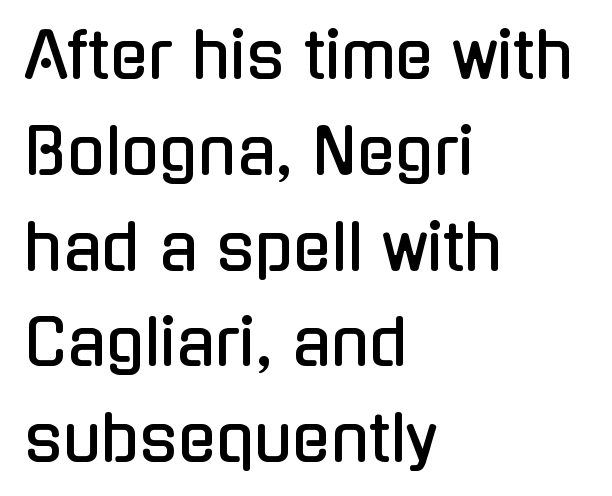
Q: Is the text italic (slanted)? A: No, it is upright.
Q: Is the typeface a serif or a sans-serif typeface? A: Sans-serif.
Q: Is the text underlined? A: No.
Q: How is the paragraph aligned? A: Left-aligned.
Q: Is the spacing between letters normal or unusually wide? A: Normal.
Q: Is the spacing between lines tight, normal or loose? A: Normal.
Q: Width (condensed, normal, or wide)? A: Condensed.
Q: Stroke contrast? A: Low.
Q: x-height? A: Medium.
Q: Monospaced? A: No.
